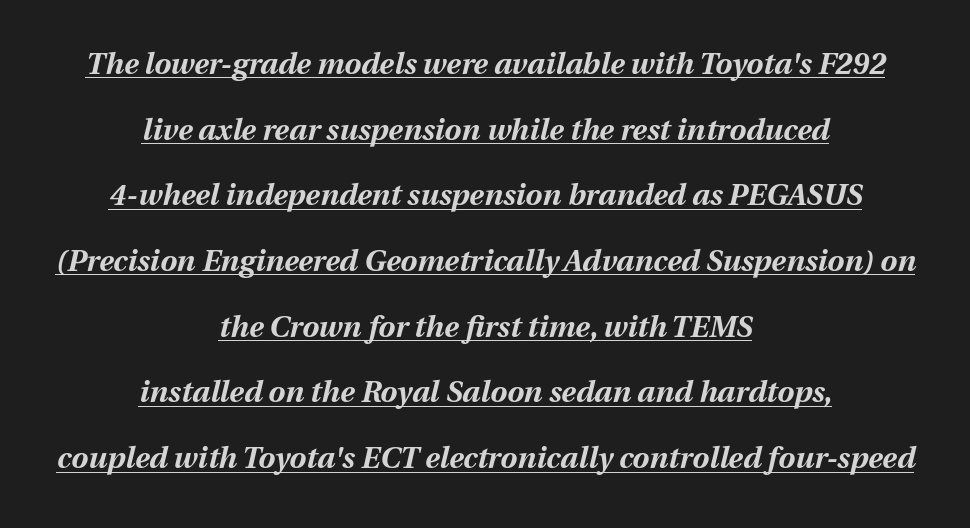
The image shows 30 px bold type, italic (leaning right); set centered, loose line spacing (2.19x), normal letter spacing, underlined; medium stroke contrast and a medium x-height.
